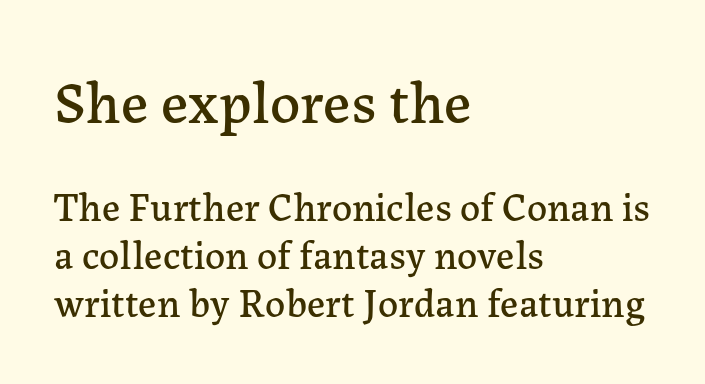
The image shows 60 px serif type, upright; set left-aligned, line spacing 1.21x, normal letter spacing, not underlined; the first (top) block is 1.5x larger; low stroke contrast and a medium x-height.
